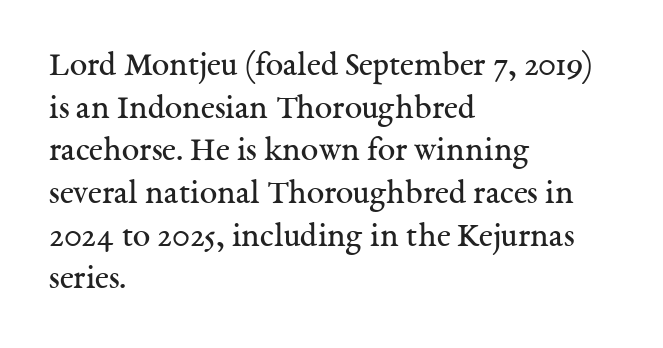
{"serif": "yes", "italic": "no", "bold": "no", "weight": "regular", "width": "normal", "stroke_contrast": "medium", "x_height": "medium", "monospaced": "no", "underline": "no", "align": "left", "line_spacing_ratio": 1.22, "letter_spacing": "normal", "letter_spacing_em": 0.0, "glyph_px": 35}
